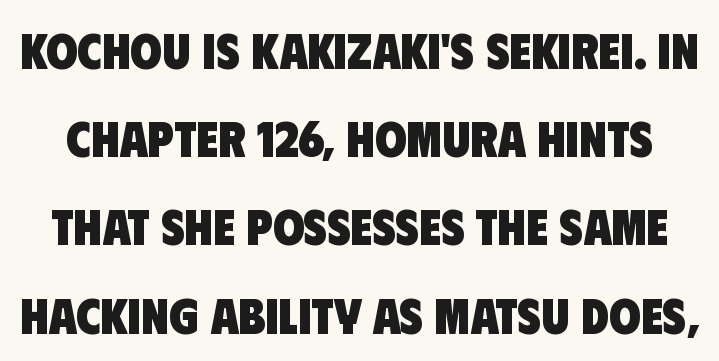
Q: Is the text bold? A: Yes.
Q: Is the typeface a serif or a sans-serif typeface? A: Sans-serif.
Q: Is the text underlined? A: No.
Q: Is the spacing between letters normal or unusually wide? A: Normal.
Q: Width (condensed, normal, or wide)? A: Condensed.
Q: Stroke contrast? A: Low.
Q: x-height? A: Large.
Q: Monospaced? A: No.
